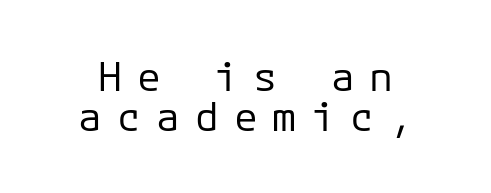
The block of text is dense from top to bottom, with scant space between rows. It's the straight-up-and-down kind of type. The letterforms sit at book weight or below. Short note: letters widely spaced. Check under the words: just untouched page.
